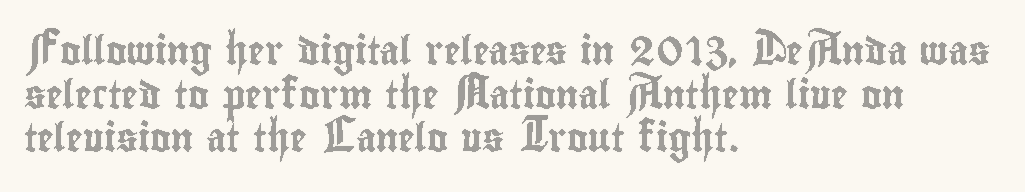
Q: Is the text italic (slanted)? A: No, it is upright.
Q: Is the text underlined? A: No.
Q: How is the paragraph aligned? A: Left-aligned.
Q: Is the spacing between letters normal or unusually wide? A: Normal.
Q: Is the spacing between lines tight, normal or loose? A: Normal.
Q: Width (condensed, normal, or wide)? A: Condensed.
Q: x-height? A: Small.
Q: Monospaced? A: No.
